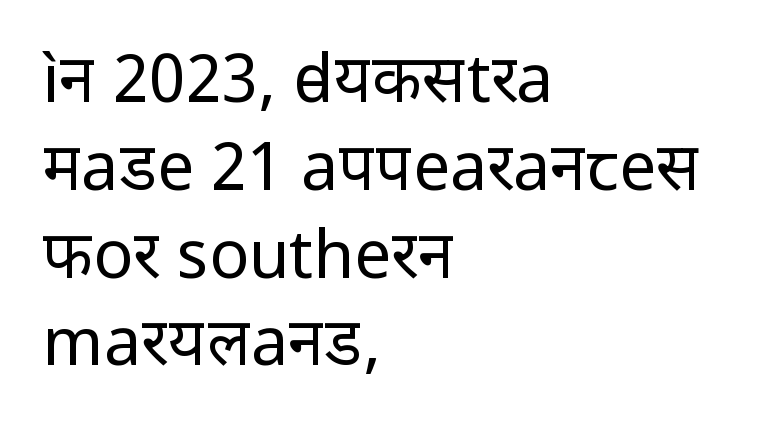
You could not count columns in this text — the font is proportionally spaced. Words appear dense and cohesive because spacing is normal. This sample uses an upright cut, with every glyph sitting square on the baseline. Notice how descenders clear the ascenders below comfortably — that's standard leading. No heavy texture on the line: the type isn't bold.
